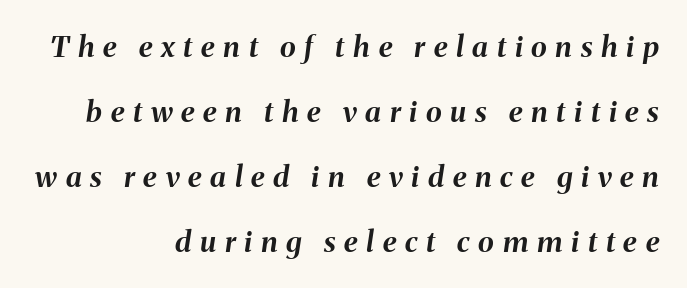
{"italic": "yes", "lean": "right", "slant_degrees": 8, "bold": "yes", "weight": "bold", "width": "normal", "stroke_contrast": "medium", "x_height": "medium", "monospaced": "no", "underline": "no", "align": "right", "line_spacing": "loose", "line_spacing_ratio": 2.24, "letter_spacing": "wide", "letter_spacing_em": 0.3, "glyph_px": 29}
